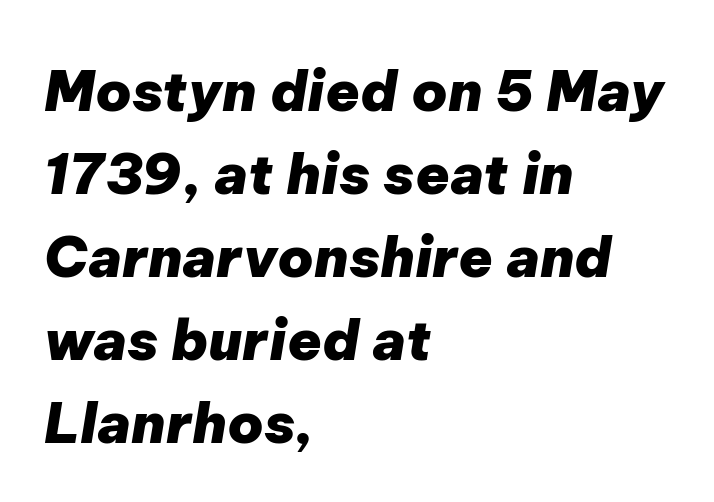
In terms of weight, the rendering is a true, heavy bold. Compared with a centered layout, this one pins lines to the left instead. The rendering keeps characters at their native spacing. Is the type slanted? Yes — the strokes lean at a clear angle. The passage shown is typed in a proportional face where columns would drift. Vertical spacing — default.
